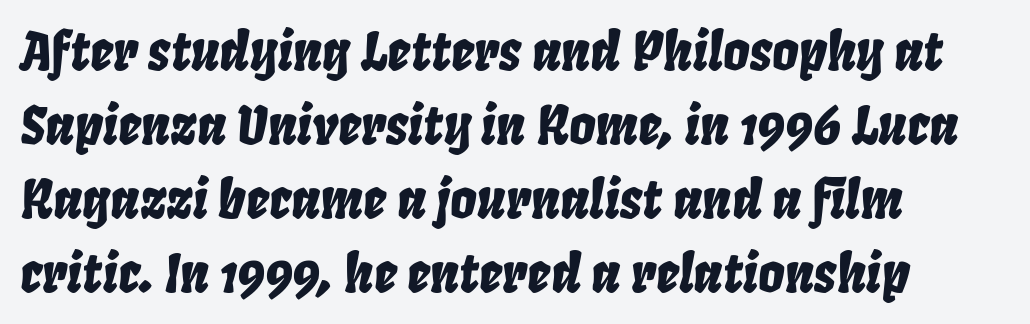
{"italic": "yes", "lean": "right", "slant_degrees": 8, "width": "condensed", "stroke_contrast": "low", "x_height": "large", "monospaced": "no", "underline": "no", "align": "left", "line_spacing": "normal", "line_spacing_ratio": 1.42, "letter_spacing": "normal", "letter_spacing_em": 0.0, "glyph_px": 52}
